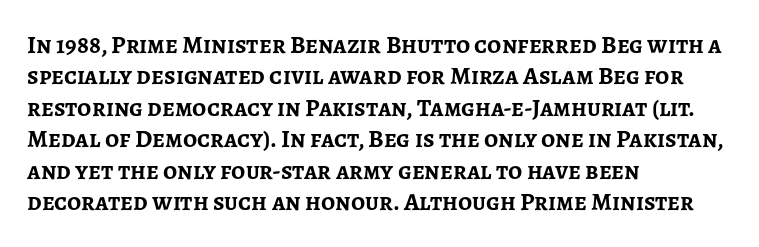
{"italic": "no", "bold": "yes", "underline": "no", "align": "left", "line_spacing": "normal", "line_spacing_ratio": 1.26, "letter_spacing": "normal", "letter_spacing_em": 0.0, "glyph_px": 25}
